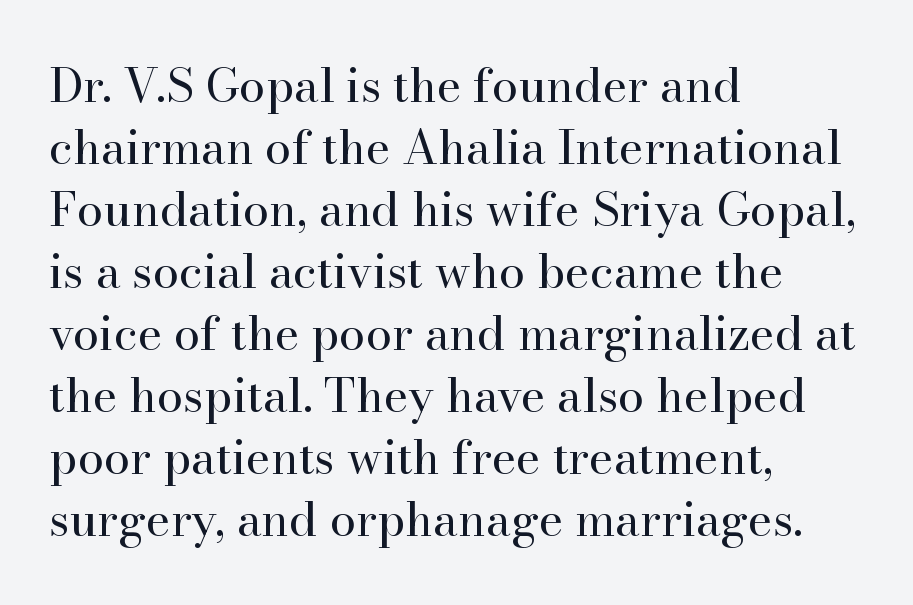
Each stroke keeps to a modest, everyday thickness or less. A serif font was chosen for this passage. These lines sit exactly where default settings would place them. These lines are rendered in a variable-pitch font.
